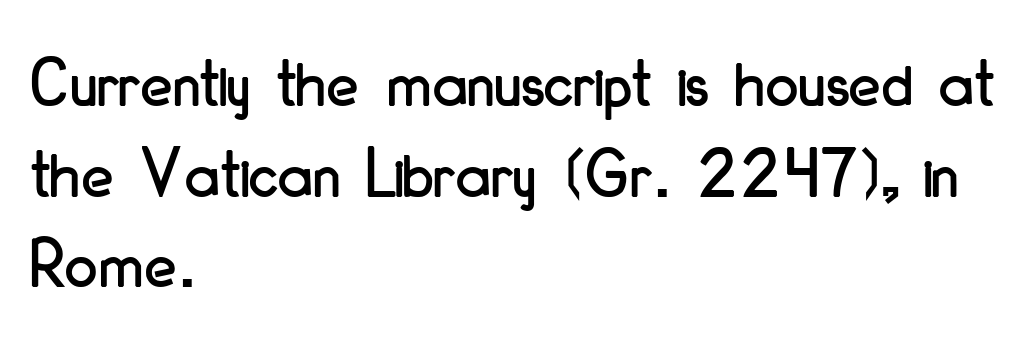
The image shows 73 px condensed sans-serif type, upright; set left-aligned, line spacing 1.24x, normal letter spacing, not underlined; low stroke contrast and a small x-height.
